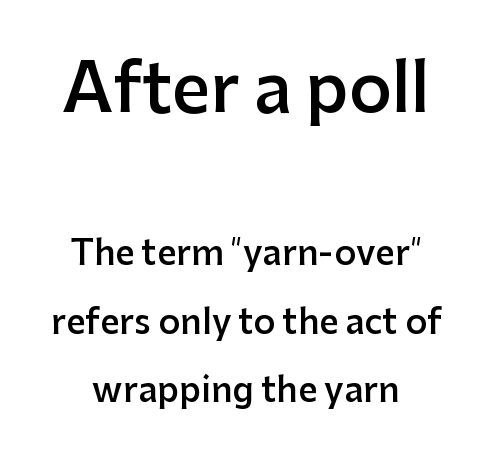
Q: Is the text bold? A: Semi-bold.
Q: Is the text italic (slanted)? A: No, it is upright.
Q: Is the typeface a serif or a sans-serif typeface? A: Sans-serif.
Q: Is the text underlined? A: No.
Q: Is the spacing between letters normal or unusually wide? A: Normal.
Q: Is the spacing between lines tight, normal or loose? A: Loose.
Q: Which block of text is set in a larger size, the first (top) or the second (bottom)? A: The first (top) one.
Q: Width (condensed, normal, or wide)? A: Normal.
Q: Stroke contrast? A: Low.
Q: x-height? A: Medium.
Q: Monospaced? A: No.
